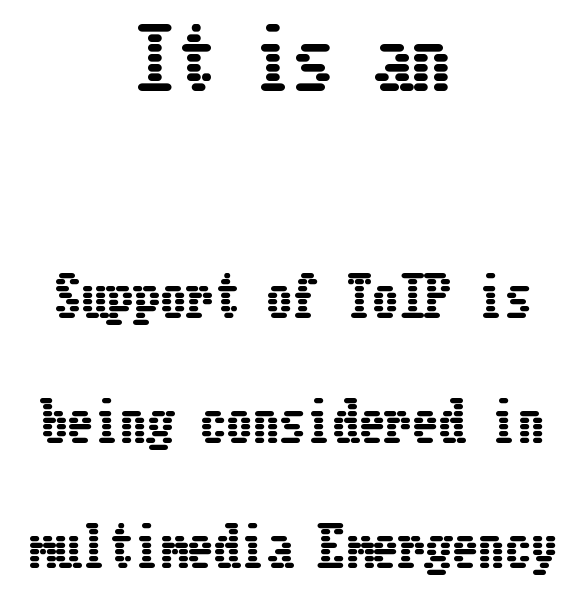
Q: Is the text italic (slanted)? A: No, it is upright.
Q: Is the text underlined? A: No.
Q: How is the paragraph aligned? A: Centered.
Q: Is the spacing between letters normal or unusually wide? A: Normal.
Q: Is the spacing between lines tight, normal or loose? A: Loose.
Q: Which block of text is set in a larger size, the first (top) or the second (bottom)? A: The first (top) one.
Q: Width (condensed, normal, or wide)? A: Condensed.
Q: Stroke contrast? A: Low.
Q: x-height? A: Medium.
